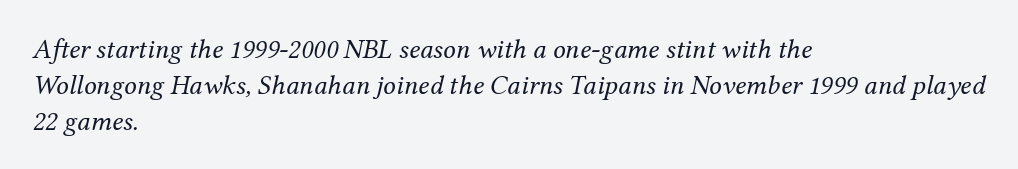
Q: Is the text bold? A: No.
Q: Is the text italic (slanted)? A: Yes, it leans right by about 12 degrees.
Q: Is the typeface a serif or a sans-serif typeface? A: Serif.
Q: Is the text underlined? A: No.
Q: How is the paragraph aligned? A: Left-aligned.
Q: Is the spacing between letters normal or unusually wide? A: Normal.
Q: Is the spacing between lines tight, normal or loose? A: Normal.
Q: Width (condensed, normal, or wide)? A: Normal.
Q: Stroke contrast? A: Medium.
Q: x-height? A: Medium.
Q: Monospaced? A: No.
